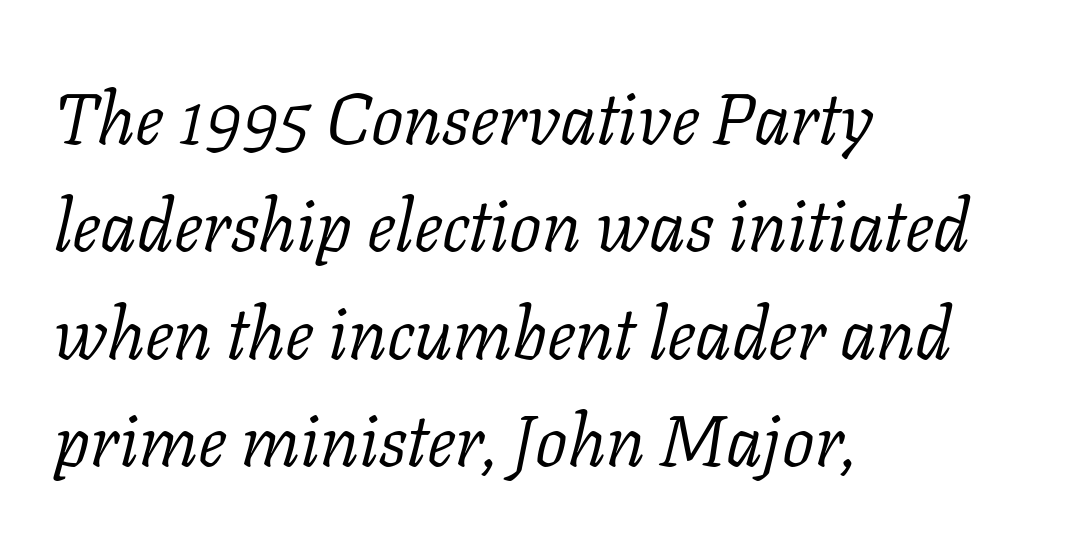
Q: Is the text bold? A: No.
Q: Is the text italic (slanted)? A: Yes, it leans right by about 11 degrees.
Q: Is the typeface a serif or a sans-serif typeface? A: Serif.
Q: Is the text underlined? A: No.
Q: How is the paragraph aligned? A: Left-aligned.
Q: Is the spacing between letters normal or unusually wide? A: Normal.
Q: Is the spacing between lines tight, normal or loose? A: Normal.
Q: Width (condensed, normal, or wide)? A: Normal.
Q: Stroke contrast? A: Low.
Q: x-height? A: Medium.
Q: Monospaced? A: No.
